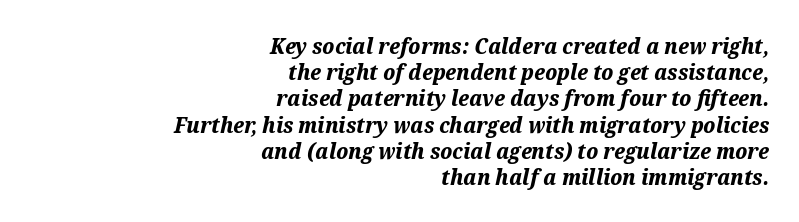
Q: Is the text bold? A: Yes.
Q: Is the text italic (slanted)? A: Yes, it leans right by about 12 degrees.
Q: Is the text underlined? A: No.
Q: How is the paragraph aligned? A: Right-aligned.
Q: Is the spacing between letters normal or unusually wide? A: Normal.
